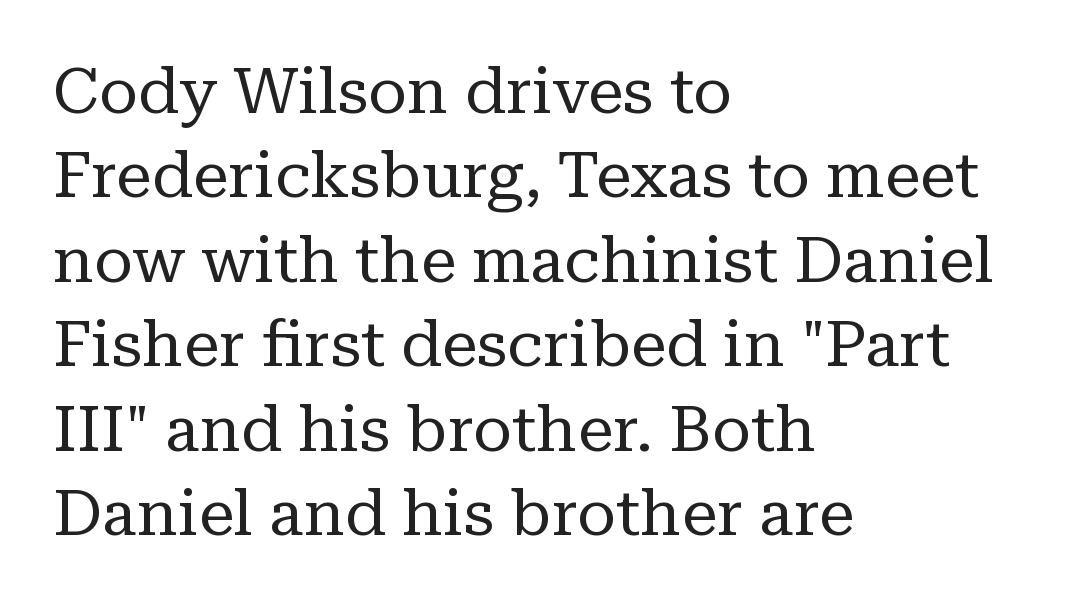
The image shows 64 px regular-weight serif type, upright; set left-aligned, normal line spacing (1.32x), normal letter spacing, not underlined; low stroke contrast and a medium x-height.
